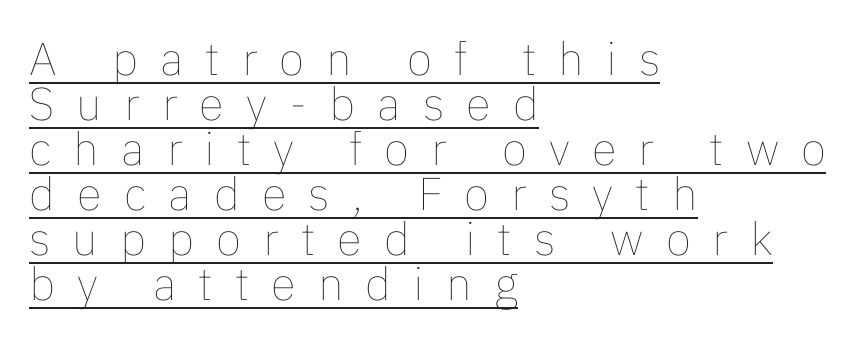
No letter is thick-stroked: the sample isn't bold. Leading is clearly below the norm, producing a dense column. A continuous stroke trails under the words, as in a hyperlink. Rendered with straight, roman letterforms. Line starts are locked; line ends wander. The passage shown has open, widely tracked lettering throughout.
